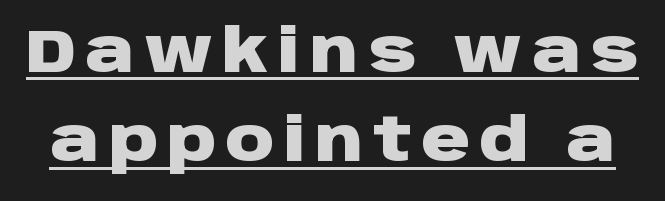
The sample's only ornament is a line tracing under the words. Compared with typical paragraphs, the rows here are spaced about the same. Grotesque or geometric, the face here clearly has no serifs. This sample has the flowing, uneven cadence of proportional lettering. Strokes here are thick enough to call this a true bold. When letters stand straight like this, we call the style roman or upright.
